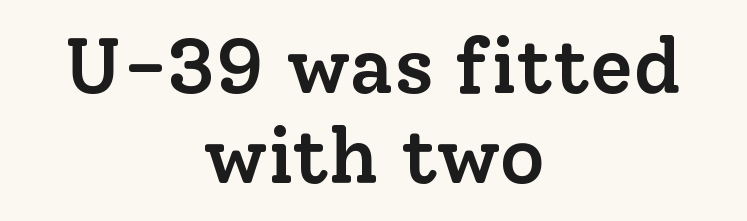
{"serif": "yes", "italic": "no", "bold": "semi", "weight": "semibold", "width": "normal", "stroke_contrast": "low", "x_height": "medium", "monospaced": "no", "underline": "no", "align": "center", "line_spacing": "tight", "line_spacing_ratio": 1.15, "letter_spacing": "normal", "letter_spacing_em": 0.0, "glyph_px": 78}
